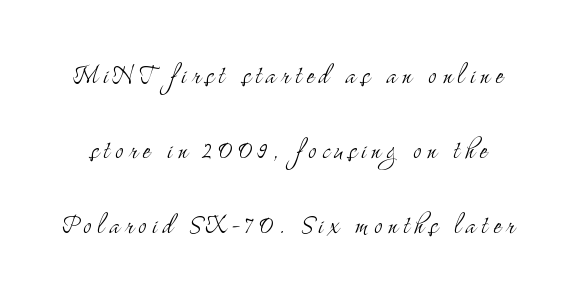
The glyphs in this specimen are seriffed. Leading is clearly above the norm, producing a sparse column. Note the varied advance widths — an 'i' is clearly narrower than an 'm'. No heavy texture on the line: the type isn't bold.
